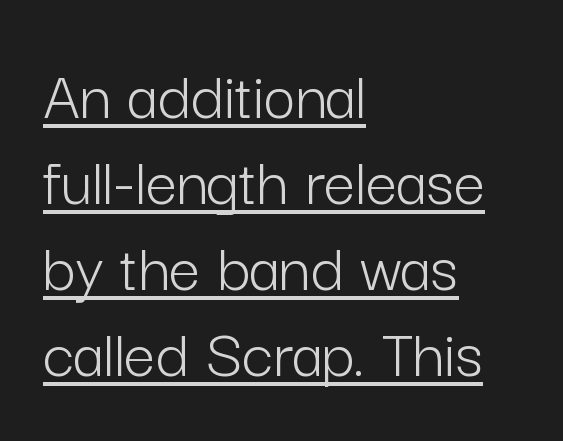
Unlike a traditional serif, this face leaves its strokes unadorned. Letter spacing: default. The letters stand straight up with perfectly vertical stems. Line starts are locked; line ends wander. Glance below the letters and you will spot a drawn line. The letters advance in unequal steps, a hallmark of proportional type.
